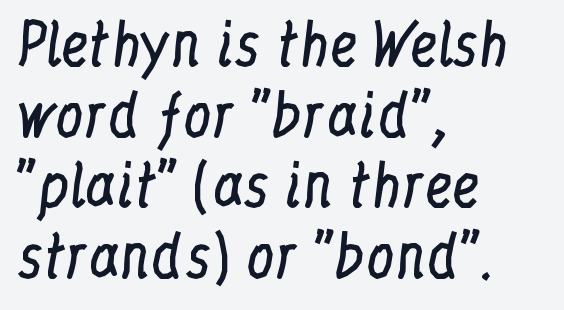
The space beneath each line is pristine and unruled. Unlike a clean sans, this face finishes its strokes with serifs. Horizontally, the lines are justified to the leading edge only. A typesetter would call this proportional, since set widths differ per character. Weight class: somewhere from thin through regular.
